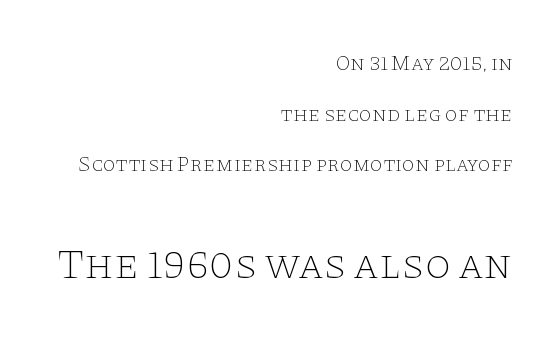
{"serif": "yes", "italic": "no", "bold": "no", "weight": "thin", "width": "wide", "stroke_contrast": "low", "x_height": "large", "monospaced": "no", "underline": "no", "align": "right", "line_spacing": "loose", "line_spacing_ratio": 2.41, "letter_spacing": "normal", "letter_spacing_em": 0.0, "larger_block": "second", "size_ratio": 2.0, "glyph_px": 42}
